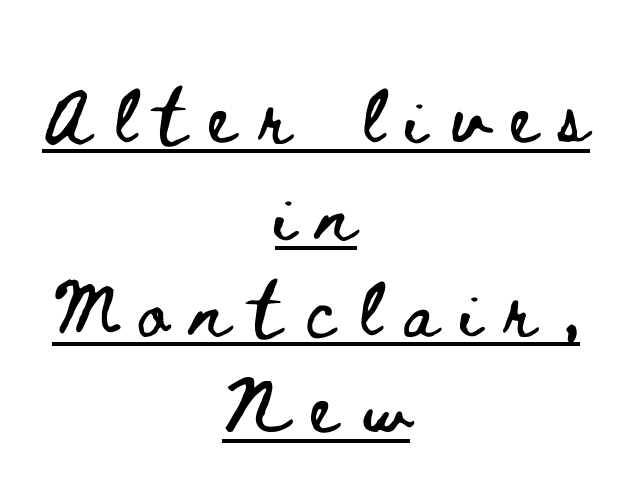
Q: Is the text italic (slanted)? A: Yes.
Q: Is the text underlined? A: Yes.
Q: How is the paragraph aligned? A: Centered.
Q: Is the spacing between letters normal or unusually wide? A: Unusually wide.
Q: Is the spacing between lines tight, normal or loose? A: Normal.
Q: Width (condensed, normal, or wide)? A: Wide.
Q: Stroke contrast? A: Low.
Q: x-height? A: Small.
Q: Monospaced? A: No.
